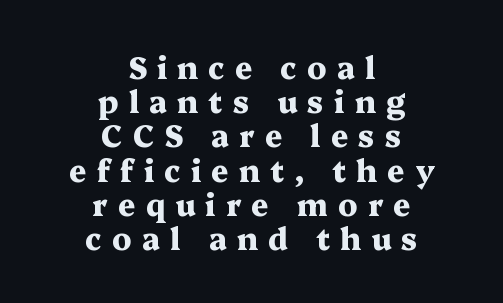
Look at the bottom of the vertical strokes: they flare into serifs here. The font is running at its bold setting. Character widths vary here, with narrow letters taking less room than wide ones. Unlike italic type, these characters show no tilt at all.
